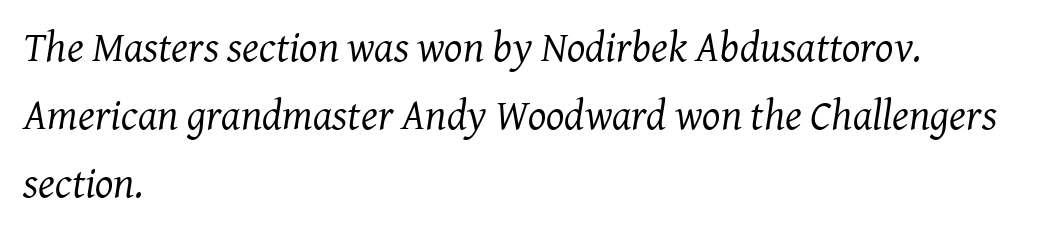
The image shows 43 px regular-weight serif type, italic (leaning right); set left-aligned, normal line spacing (1.58x), normal letter spacing, not underlined; medium stroke contrast and a medium x-height.
